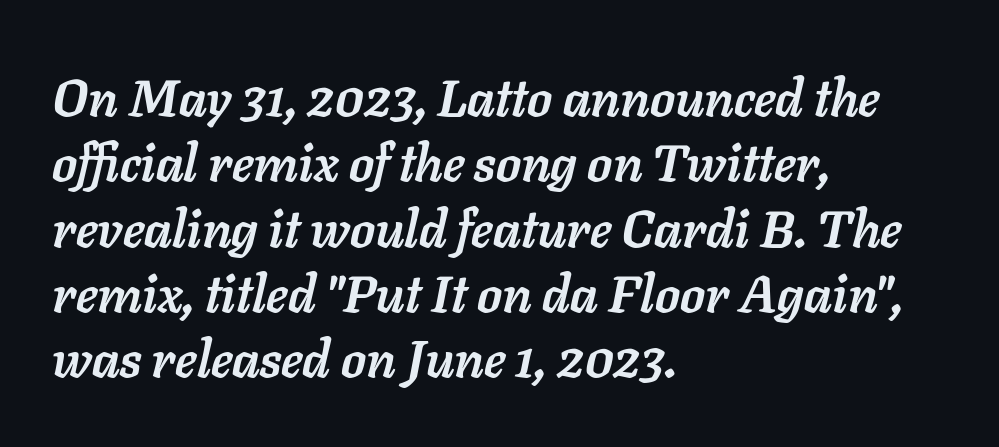
The image shows 51 px semibold type, italic (leaning right); set left-aligned, normal line spacing (1.28x), normal letter spacing, not underlined; low stroke contrast and a medium x-height.
